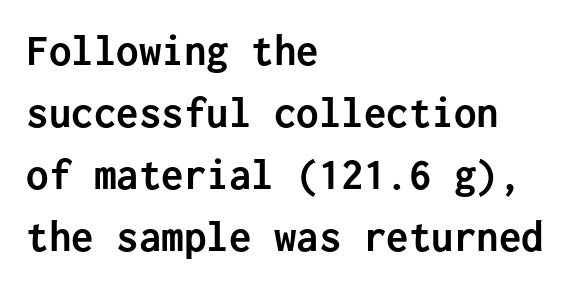
These lines keep a tight, regular rhythm from letter to letter. The foot of each line stays bare and open. The passage shown is typed in a monospace face where columns stay perfectly aligned. Vertical spacing — default.
